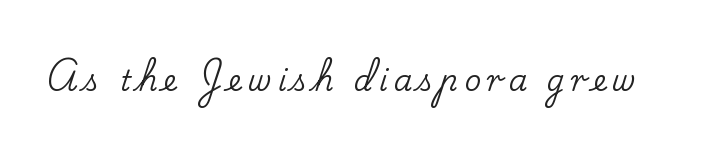
The image shows 29 px serif type; set unusually wide letter spacing (+0.2 em), not underlined; low stroke contrast and a small x-height.
